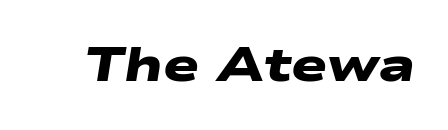
Q: Is the text bold? A: Yes.
Q: Is the typeface a serif or a sans-serif typeface? A: Sans-serif.
Q: Is the text underlined? A: No.
Q: Is the spacing between letters normal or unusually wide? A: Normal.
Q: Width (condensed, normal, or wide)? A: Wide.
Q: Stroke contrast? A: Low.
Q: x-height? A: Medium.
Q: Monospaced? A: No.
